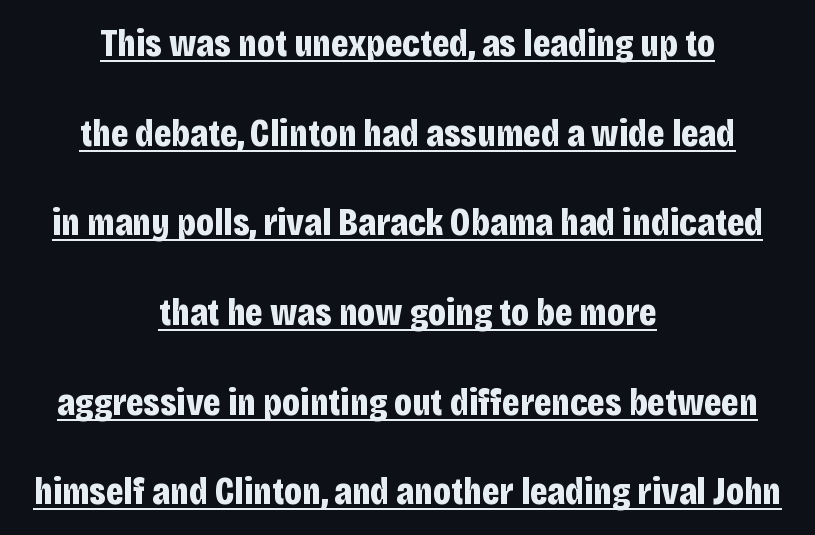
Q: Is the text bold? A: Yes.
Q: Is the text italic (slanted)? A: No, it is upright.
Q: Is the typeface a serif or a sans-serif typeface? A: Sans-serif.
Q: Is the text underlined? A: Yes.
Q: How is the paragraph aligned? A: Centered.
Q: Is the spacing between letters normal or unusually wide? A: Normal.
Q: Is the spacing between lines tight, normal or loose? A: Loose.
Q: Width (condensed, normal, or wide)? A: Condensed.
Q: Stroke contrast? A: Low.
Q: x-height? A: Large.
Q: Monospaced? A: No.
